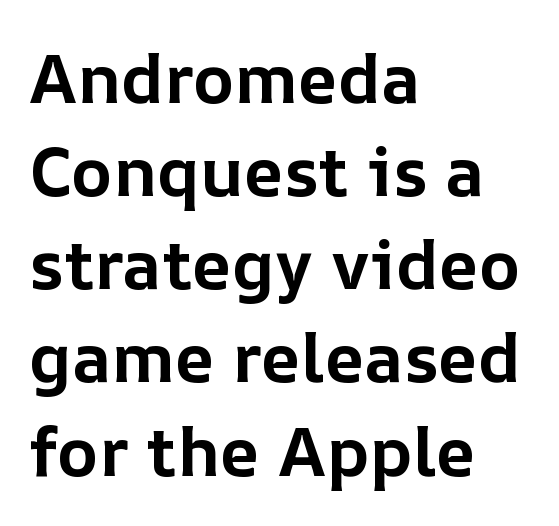
{"italic": "no", "bold": "yes", "weight": "bold", "width": "normal", "stroke_contrast": "low", "x_height": "medium", "monospaced": "no", "underline": "no", "align": "left", "line_spacing": "normal", "line_spacing_ratio": 1.35, "letter_spacing": "normal", "letter_spacing_em": 0.0, "glyph_px": 69}
